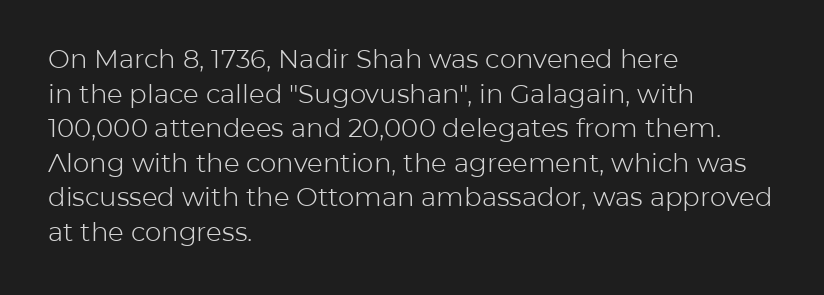
Q: Is the text bold? A: No.
Q: Is the text italic (slanted)? A: No, it is upright.
Q: Is the text underlined? A: No.
Q: How is the paragraph aligned? A: Left-aligned.
Q: Is the spacing between letters normal or unusually wide? A: Normal.
Q: Is the spacing between lines tight, normal or loose? A: Normal.
